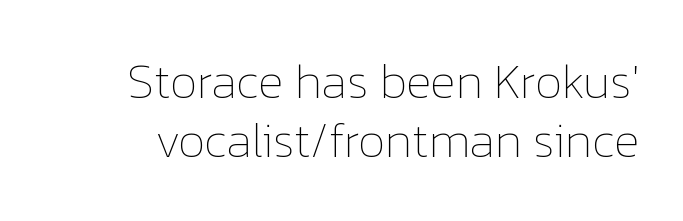
Here the glyphs are tracked normally, forming tight word shapes. Is the stroke heavy? The answer is a plain regular-or-lighter. Do the characters align in a grid? No, the font is proportional. Do the letters lean? They stand straight. Lines of text with bare space underneath.
